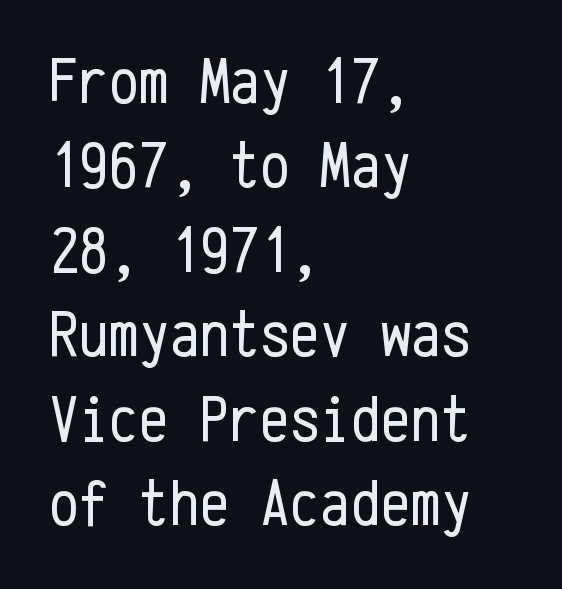
The image shows 67 px regular-weight, condensed sans-serif type, upright, monospaced; set left-aligned, normal line spacing (1.26x), normal letter spacing, not underlined; low stroke contrast and a medium x-height.
